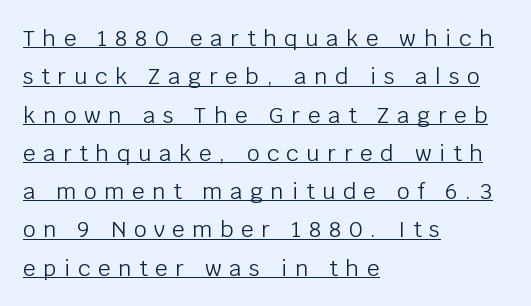
The image shows 22 px text type, upright; set left-aligned, line spacing 1.74x, unusually wide letter spacing (+0.35 em), underlined.
